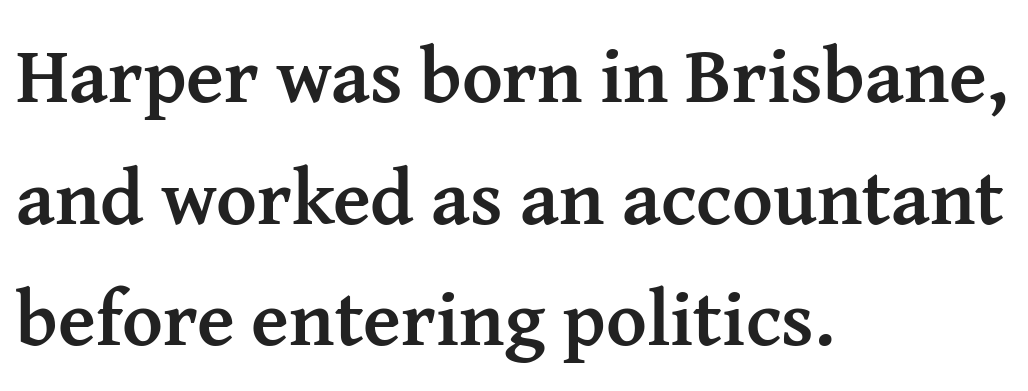
The image shows 78 px semibold serif type, upright; set left-aligned, normal line spacing (1.56x), normal letter spacing, not underlined; medium stroke contrast and a medium x-height.
